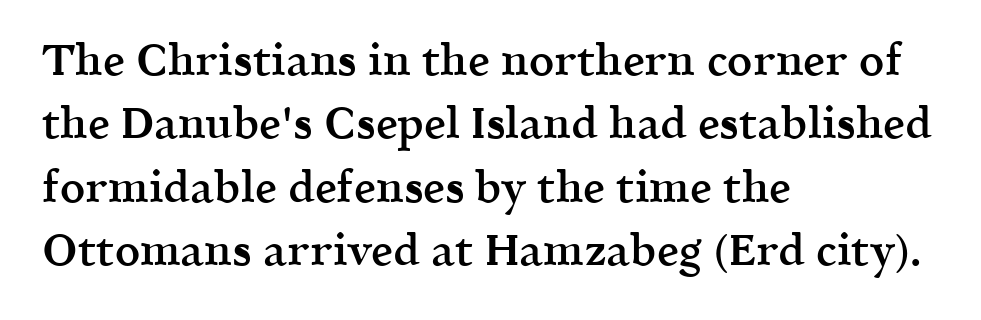
{"serif": "yes", "italic": "no", "bold": "semi", "weight": "semibold", "width": "normal", "x_height": "medium", "monospaced": "no", "underline": "no", "align": "left", "line_spacing": "normal", "line_spacing_ratio": 1.44, "letter_spacing": "normal", "letter_spacing_em": 0.0, "glyph_px": 44}
